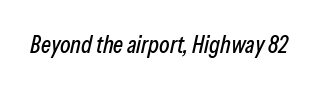
The specimen omits any rule beneath the text block's lines. If you drew a line through each stem, it would be angled. A typesetter would call this zero additional tracking.
